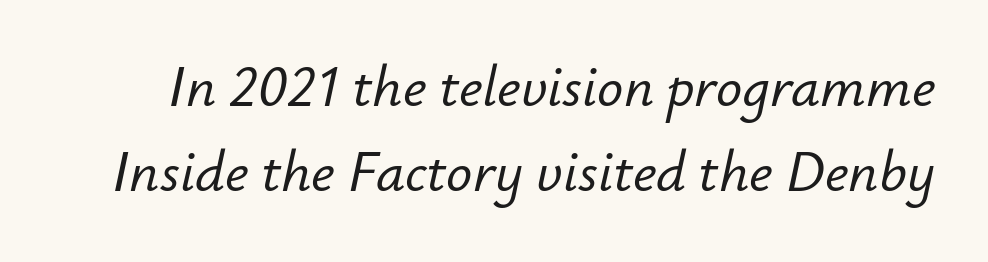
The specimen reads as italic at a glance. The rendering uses natural spacing where letterforms have individual widths. The space directly below the letters is spotless. What stands out about the letter spacing? Nothing — it is the standard amount. Line spacing here is normal.
